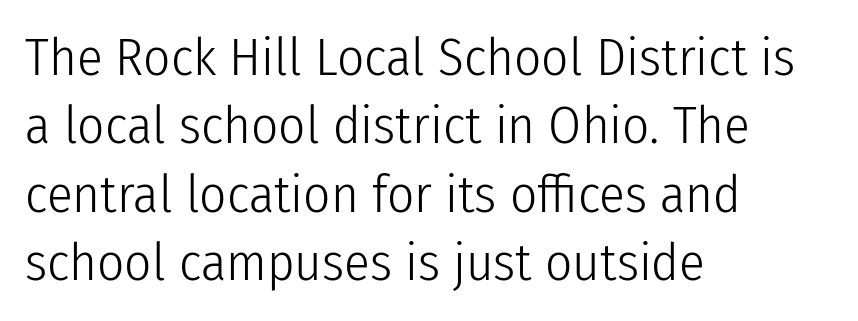
The image shows 53 px light, condensed sans-serif type, upright; set left-aligned, normal line spacing (1.29x), normal letter spacing, not underlined; low stroke contrast and a medium x-height.
